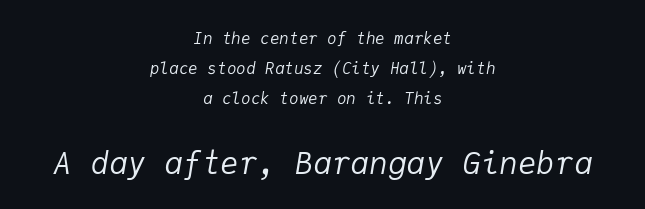
The typesetter chose a symmetrical, centered arrangement here. Caption: standard tracking, unaltered. Bold? No — there's no thickening of the strokes. Any mark beneath the type? The region is blank. Yep, that's italic — everything's leaning. The face used here is monospaced, like something from a code editor.
